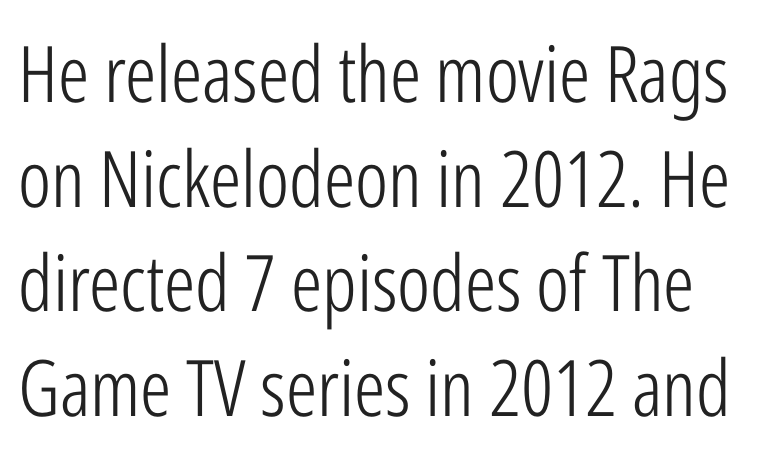
The image shows 78 px light, condensed sans-serif type, upright; set normal line spacing (1.34x), normal letter spacing, not underlined; low stroke contrast and a medium x-height.
